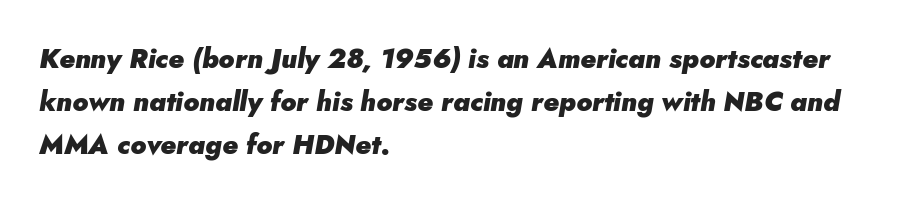
{"italic": "yes", "lean": "right", "slant_degrees": 5, "bold": "yes", "underline": "no", "align": "left", "line_spacing": "normal", "line_spacing_ratio": 1.59, "letter_spacing": "normal", "letter_spacing_em": 0.0, "glyph_px": 27}
